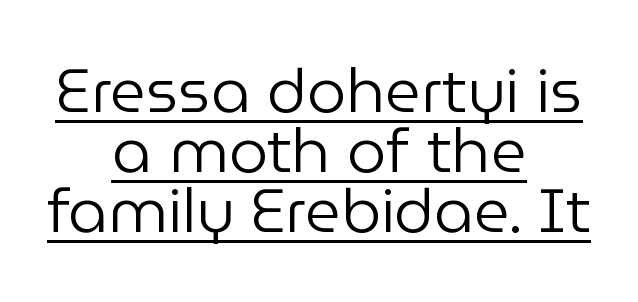
The image shows 62 px regular-weight sans-serif type, upright; set centered, tight line spacing (0.97x), normal letter spacing, underlined; low stroke contrast and a medium x-height.
